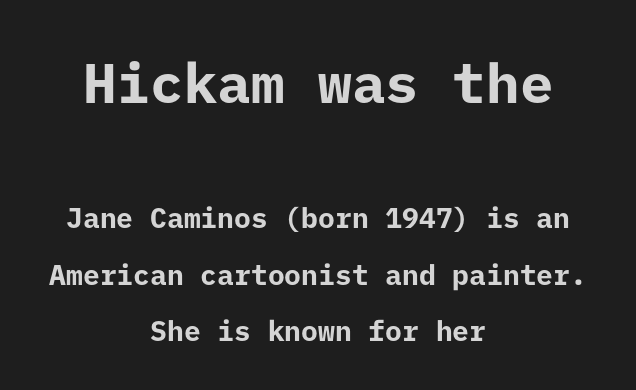
The image shows 56 px bold sans-serif type, upright; set centered, loose line spacing (2.01x), normal letter spacing, not underlined; the first (top) block is 2.0x larger; low stroke contrast and a medium x-height.
